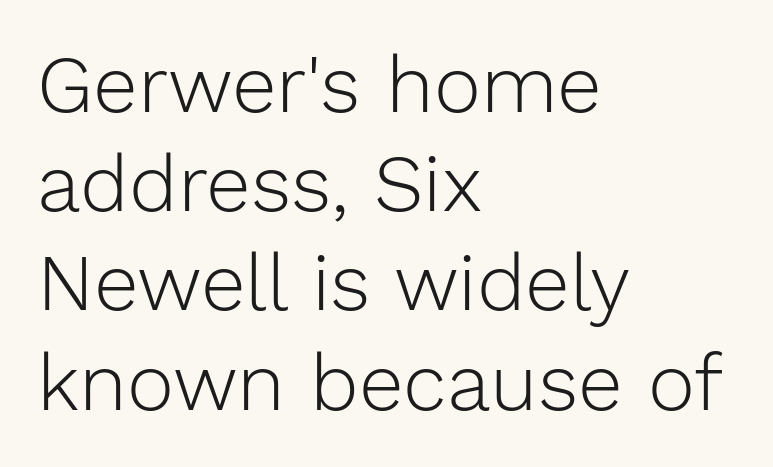
Q: Is the text bold? A: No.
Q: Is the text italic (slanted)? A: No, it is upright.
Q: Is the typeface a serif or a sans-serif typeface? A: Sans-serif.
Q: Is the text underlined? A: No.
Q: How is the paragraph aligned? A: Left-aligned.
Q: Is the spacing between letters normal or unusually wide? A: Normal.
Q: Width (condensed, normal, or wide)? A: Normal.
Q: Stroke contrast? A: Low.
Q: x-height? A: Medium.
Q: Monospaced? A: No.
